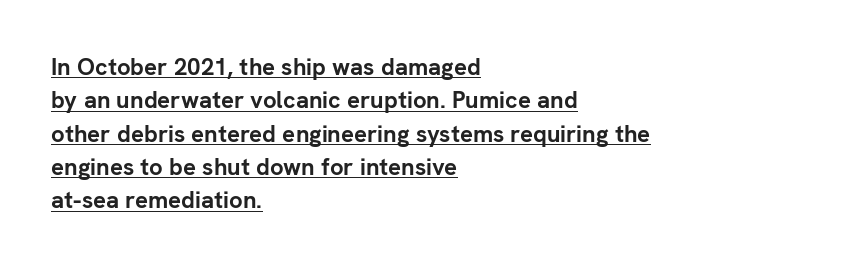
Q: Is the text bold? A: Yes.
Q: Is the text italic (slanted)? A: No, it is upright.
Q: Is the text underlined? A: Yes.
Q: How is the paragraph aligned? A: Left-aligned.
Q: Is the spacing between letters normal or unusually wide? A: Normal.
Q: Is the spacing between lines tight, normal or loose? A: Normal.
